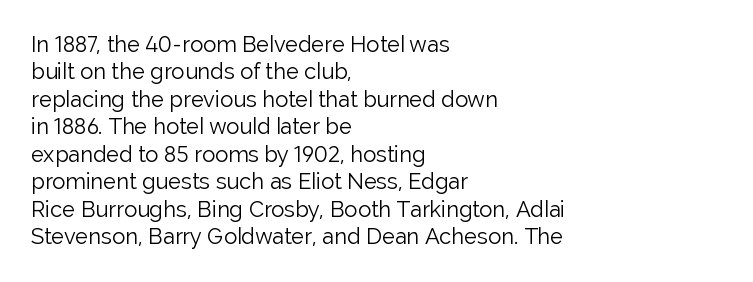
{"italic": "no", "bold": "no", "underline": "no", "align": "left", "line_spacing": "normal", "line_spacing_ratio": 1.25, "letter_spacing": "normal", "letter_spacing_em": 0.0, "glyph_px": 22}
